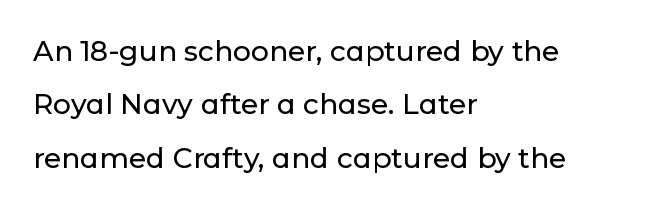
{"serif": "no", "italic": "no", "width": "normal", "stroke_contrast": "low", "x_height": "medium", "monospaced": "no", "underline": "no", "align": "left", "line_spacing": "loose", "line_spacing_ratio": 1.91, "letter_spacing": "normal", "letter_spacing_em": 0.0, "glyph_px": 28}
